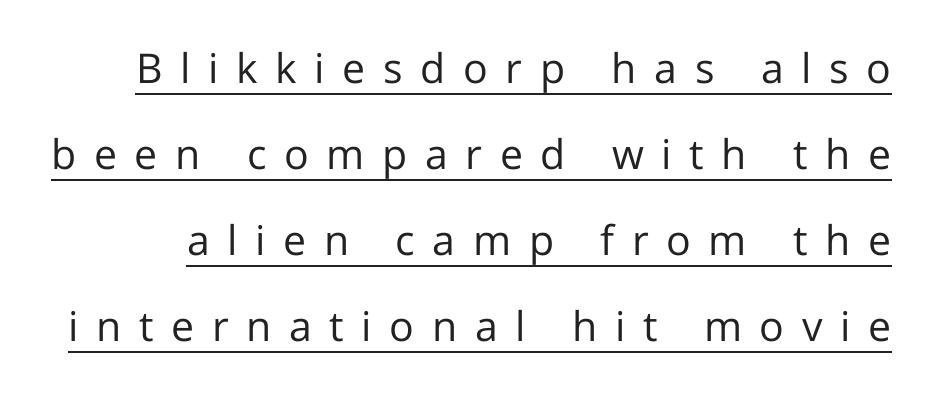
{"serif": "no", "italic": "no", "bold": "no", "weight": "regular", "width": "normal", "stroke_contrast": "low", "x_height": "medium", "monospaced": "no", "underline": "yes", "line_spacing": "loose", "line_spacing_ratio": 2.1, "letter_spacing": "wide", "letter_spacing_em": 0.43, "glyph_px": 41}
